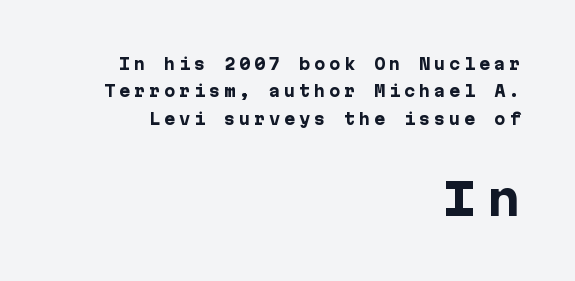
Q: Is the text bold? A: Yes.
Q: Is the text italic (slanted)? A: No, it is upright.
Q: Is the typeface a serif or a sans-serif typeface? A: Sans-serif.
Q: Is the text underlined? A: No.
Q: How is the paragraph aligned? A: Right-aligned.
Q: Is the spacing between letters normal or unusually wide? A: Unusually wide.
Q: Which block of text is set in a larger size, the first (top) or the second (bottom)? A: The second (bottom) one.
Q: Width (condensed, normal, or wide)? A: Normal.
Q: Stroke contrast? A: Low.
Q: x-height? A: Medium.
